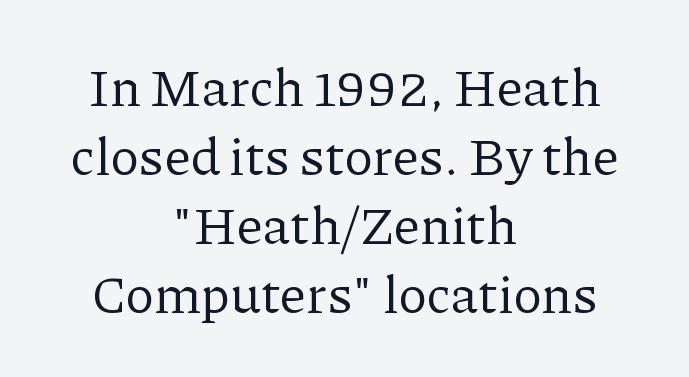
Weight: not bold — regular or lighter. Proportional: the letters do not fall into vertical columns. Is there much room between lines? A standard amount, neither cramped nor airy. The whitespace from short lines is split evenly between both sides.
